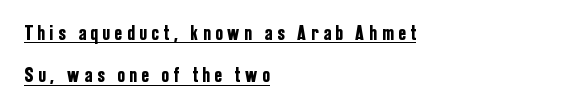
Q: Is the text italic (slanted)? A: No, it is upright.
Q: Is the text underlined? A: Yes.
Q: How is the paragraph aligned? A: Left-aligned.
Q: Is the spacing between letters normal or unusually wide? A: Unusually wide.
Q: Is the spacing between lines tight, normal or loose? A: Loose.
